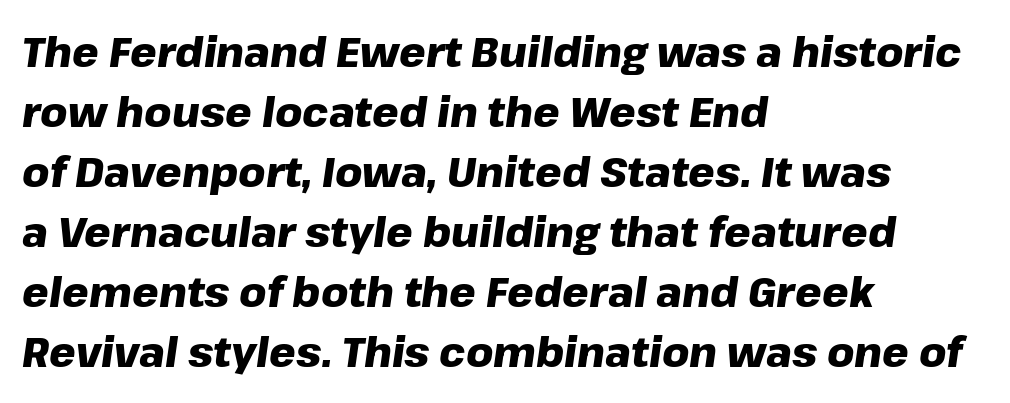
{"italic": "yes", "lean": "right", "slant_degrees": 8, "bold": "yes", "weight": "heavy", "width": "normal", "stroke_contrast": "low", "x_height": "medium", "monospaced": "no", "underline": "no", "align": "left", "line_spacing": "normal", "line_spacing_ratio": 1.43, "letter_spacing": "normal", "letter_spacing_em": 0.0, "glyph_px": 42}
